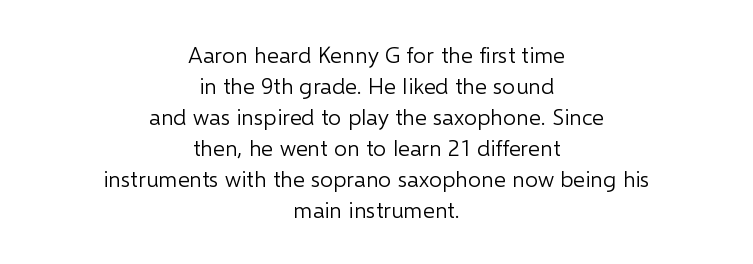
Q: Is the text bold? A: No.
Q: Is the text italic (slanted)? A: No, it is upright.
Q: Is the text underlined? A: No.
Q: How is the paragraph aligned? A: Centered.
Q: Is the spacing between letters normal or unusually wide? A: Normal.
Q: Is the spacing between lines tight, normal or loose? A: Normal.
